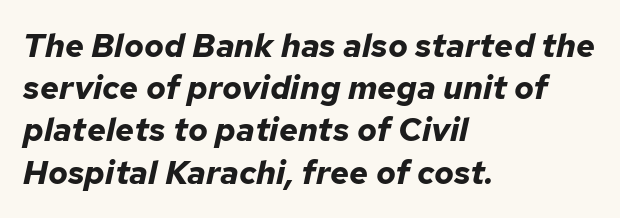
Q: Is the text bold? A: Yes.
Q: Is the text italic (slanted)? A: Yes, it leans right by about 12 degrees.
Q: Is the text underlined? A: No.
Q: How is the paragraph aligned? A: Left-aligned.
Q: Is the spacing between letters normal or unusually wide? A: Normal.
Q: Is the spacing between lines tight, normal or loose? A: Normal.
Q: Width (condensed, normal, or wide)? A: Normal.
Q: Stroke contrast? A: Low.
Q: x-height? A: Medium.
Q: Monospaced? A: No.
